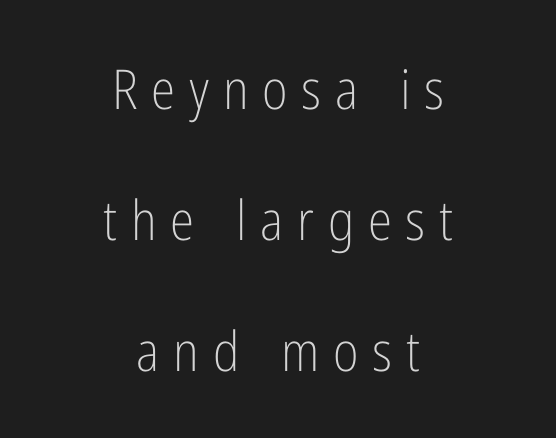
The passage shown has open, widely tracked lettering throughout. Typeset on center — no edge is straight. The passage shown is not underscored anywhere. Character widths vary here, with narrow letters taking less room than wide ones. Examine the stroke ends and you'll find no serifs. Students, observe: this is what heavily led, spacious text looks like.
